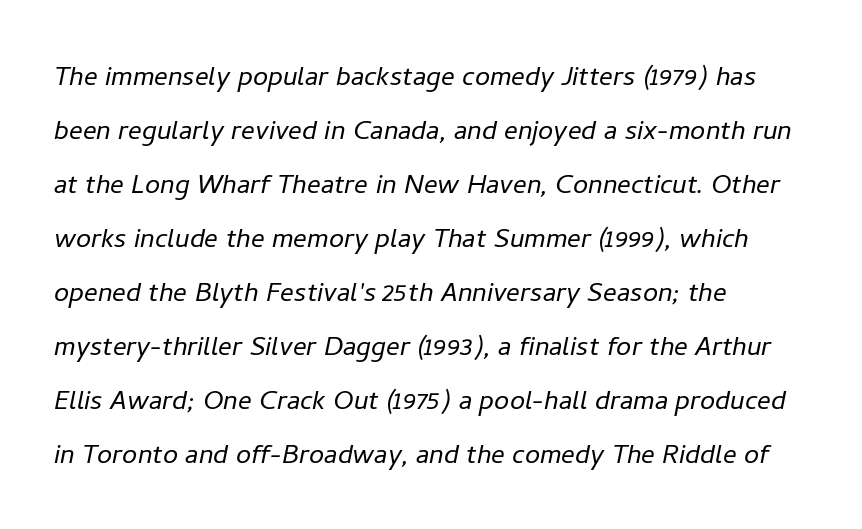
Q: Is the text bold? A: No.
Q: Is the text italic (slanted)? A: Yes, it leans right by about 11 degrees.
Q: Is the text underlined? A: No.
Q: How is the paragraph aligned? A: Left-aligned.
Q: Is the spacing between letters normal or unusually wide? A: Normal.
Q: Is the spacing between lines tight, normal or loose? A: Normal.
Q: Width (condensed, normal, or wide)? A: Normal.
Q: Stroke contrast? A: Low.
Q: x-height? A: Medium.
Q: Monospaced? A: No.
